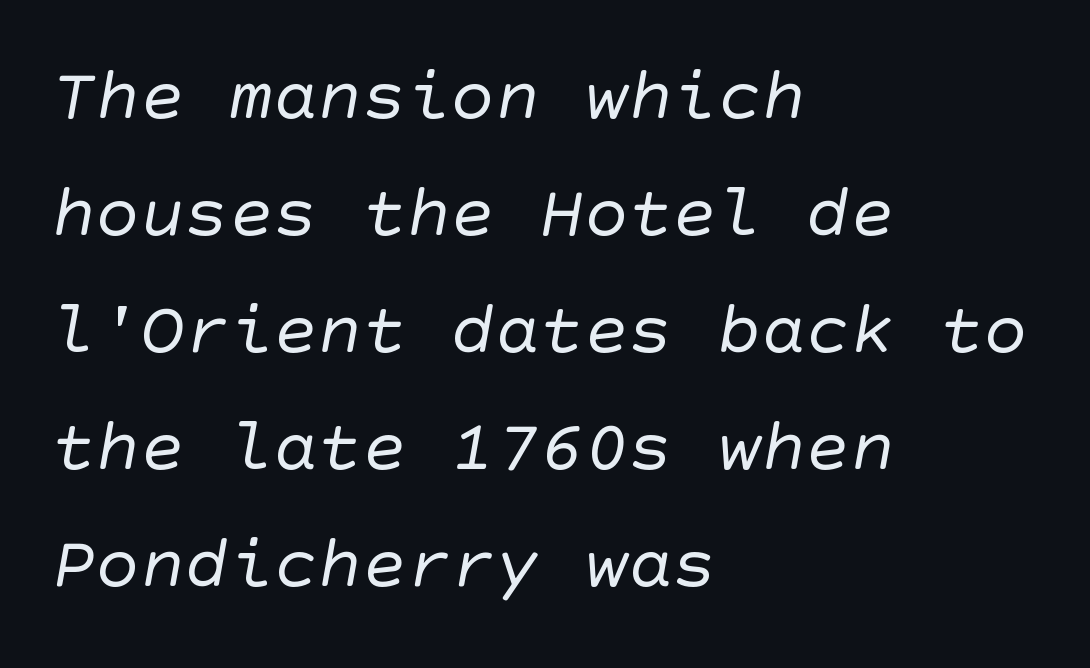
The image shows 74 px regular-weight sans-serif type; set left-aligned, normal line spacing (1.58x), normal letter spacing, not underlined; low stroke contrast and a large x-height.
